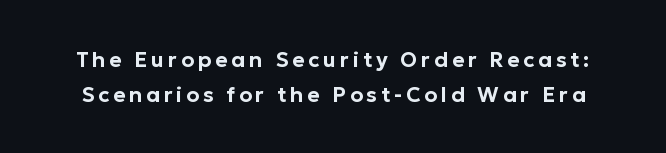
{"italic": "no", "underline": "no", "line_spacing": "normal", "line_spacing_ratio": 1.69, "glyph_px": 21}
